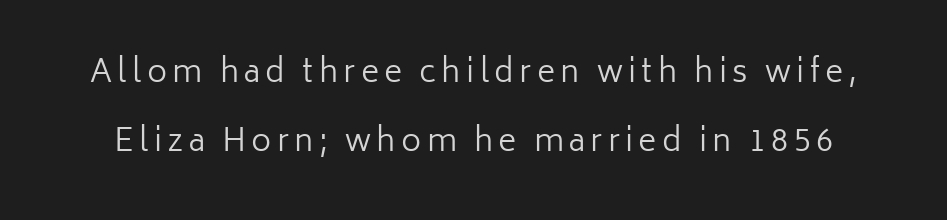
Notice the wide empty band between every row — that's loose leading. It's the straight-up-and-down kind of type. Does the type have serifs? No, each stem ends abruptly. The passage shown is not bold in any degree. Varying glyph widths throughout — classic text-font behaviour.
